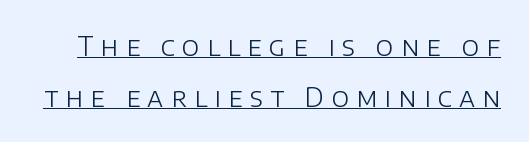
No extra ink here — the face is not bold. Notice how a bar underscores the lettering throughout. Characters remain perfectly vertical along every line. Here the glyphs are tracked loosely, breaking word shapes into spaced letters. Leading: increased.
